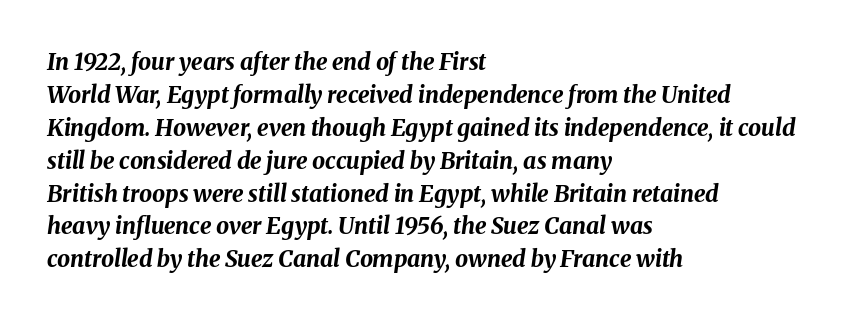
{"italic": "yes", "lean": "right", "slant_degrees": 8, "bold": "yes", "underline": "no", "align": "left", "line_spacing": "normal", "line_spacing_ratio": 1.43, "letter_spacing": "normal", "letter_spacing_em": 0.0, "glyph_px": 23}
